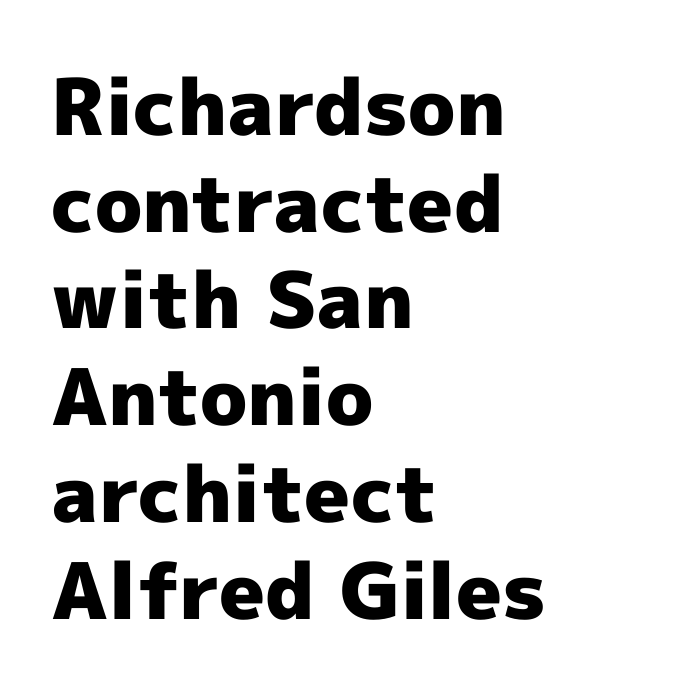
The image shows 78 px heavy sans-serif type, upright; set left-aligned, line spacing 1.24x, normal letter spacing, not underlined; a medium x-height.
